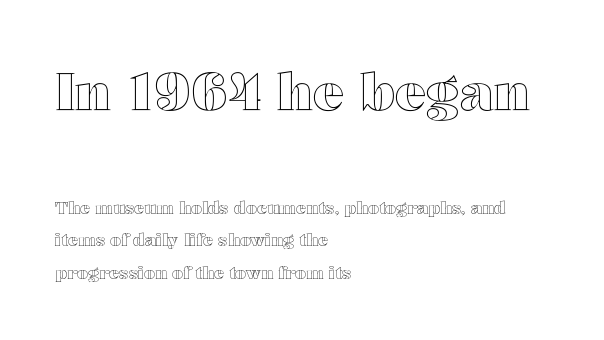
Note the varied advance widths — an 'i' is clearly narrower than an 'm'. Unmarked baselines from the first word to the last. The earlier block is typeset at a bigger size than the later block. What stands out about the letter spacing? Nothing — it is the standard amount. The space between consecutive lines is lavish.
